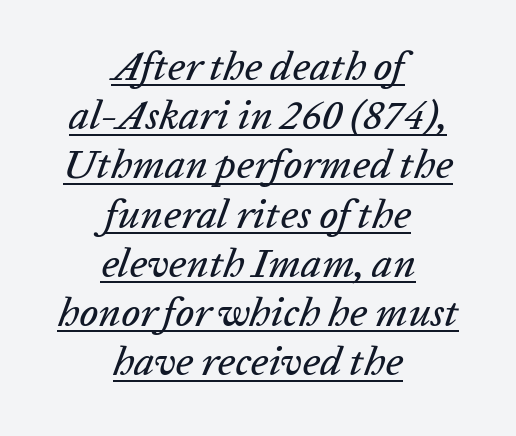
Q: Is the text italic (slanted)? A: Yes, it leans right by about 20 degrees.
Q: Is the text underlined? A: Yes.
Q: How is the paragraph aligned? A: Centered.
Q: Is the spacing between letters normal or unusually wide? A: Normal.
Q: Width (condensed, normal, or wide)? A: Normal.
Q: Stroke contrast? A: Low.
Q: x-height? A: Medium.
Q: Monospaced? A: No.
